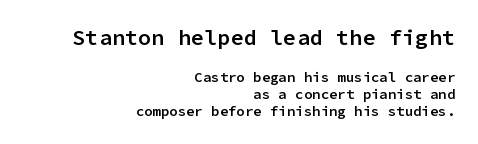
{"italic": "no", "bold": "semi", "underline": "no", "align": "right", "line_spacing_ratio": 1.23, "letter_spacing": "normal", "letter_spacing_em": 0.0, "larger_block": "first", "size_ratio": 1.57, "glyph_px": 22}
